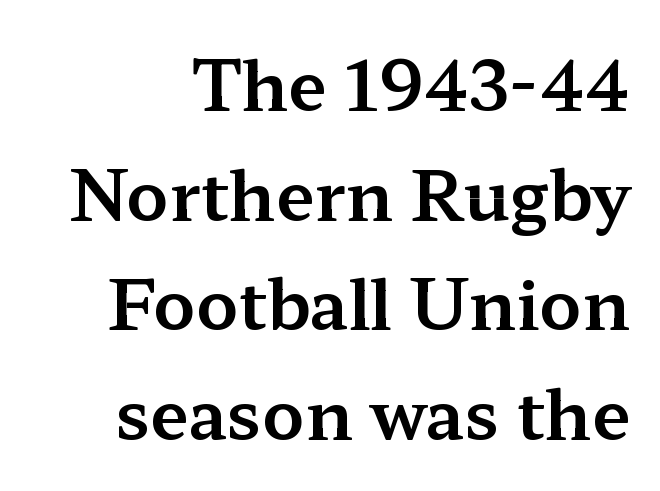
The image shows 69 px wide serif type, upright; set normal line spacing (1.59x), normal letter spacing, not underlined; medium stroke contrast and a medium x-height.
